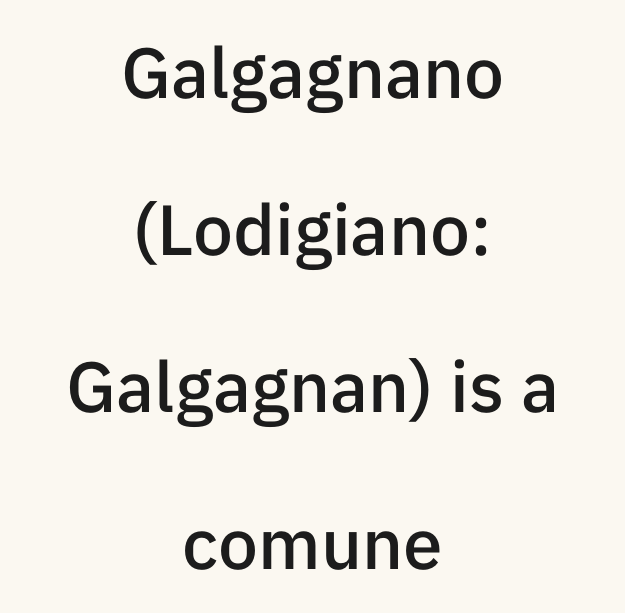
The image shows 71 px semibold sans-serif type, upright; set centered, loose line spacing (2.21x), normal letter spacing, not underlined; low stroke contrast and a medium x-height.
